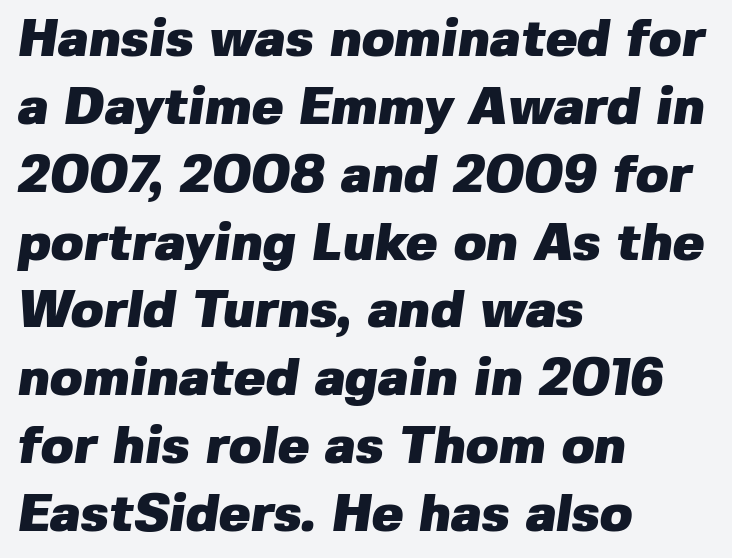
The image shows 53 px heavy sans-serif type; set left-aligned, normal line spacing (1.28x), normal letter spacing, not underlined; low stroke contrast and a medium x-height.
